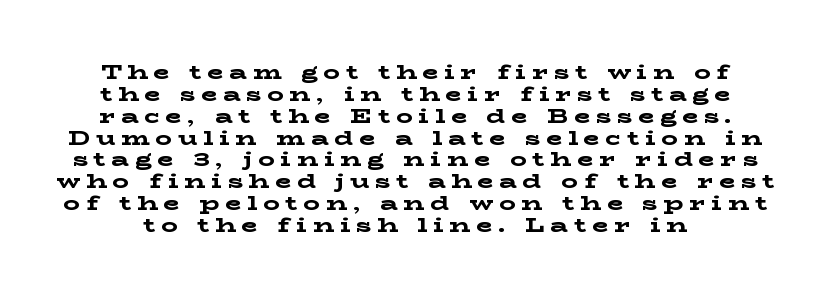
Set as a true bold cut, around the 700 mark. Nobody drew a line under any word here. The letters stand straight up with perfectly vertical stems. Regarding leading, the lines here are crowded together. Display-style spreading of the glyphs; the letterfit is very open.
